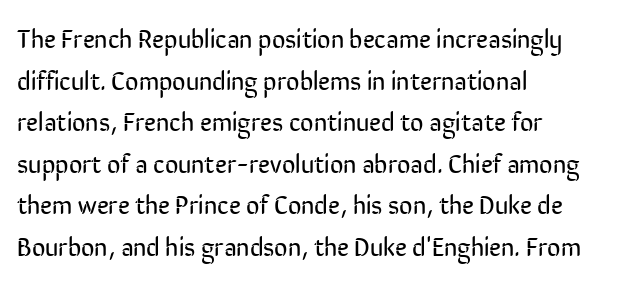
Q: Is the text bold? A: No.
Q: Is the text italic (slanted)? A: No, it is upright.
Q: Is the text underlined? A: No.
Q: How is the paragraph aligned? A: Left-aligned.
Q: Is the spacing between letters normal or unusually wide? A: Normal.
Q: Is the spacing between lines tight, normal or loose? A: Normal.
